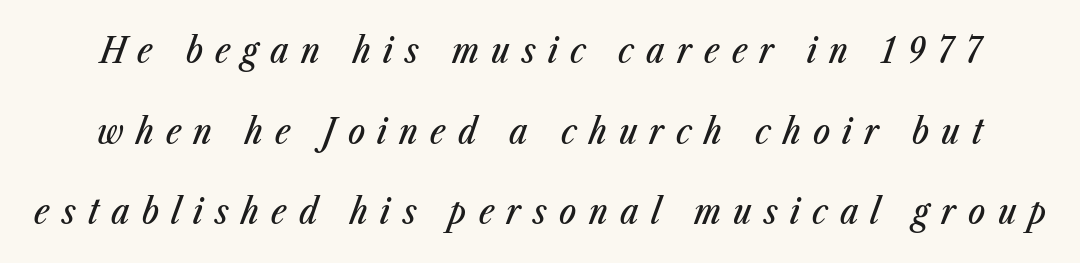
The image shows 36 px condensed type, italic (leaning right); set loose line spacing (2.24x), unusually wide letter spacing (+0.34 em), not underlined; low stroke contrast and a medium x-height.
